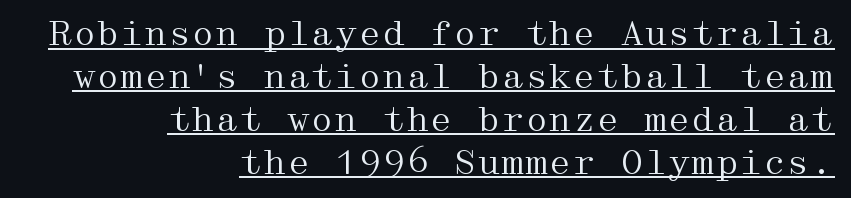
Q: Is the text bold? A: No.
Q: Is the text italic (slanted)? A: No, it is upright.
Q: Is the typeface a serif or a sans-serif typeface? A: Serif.
Q: Is the text underlined? A: Yes.
Q: How is the paragraph aligned? A: Right-aligned.
Q: Is the spacing between letters normal or unusually wide? A: Normal.
Q: Is the spacing between lines tight, normal or loose? A: Normal.
Q: Width (condensed, normal, or wide)? A: Wide.
Q: Stroke contrast? A: Medium.
Q: x-height? A: Medium.
